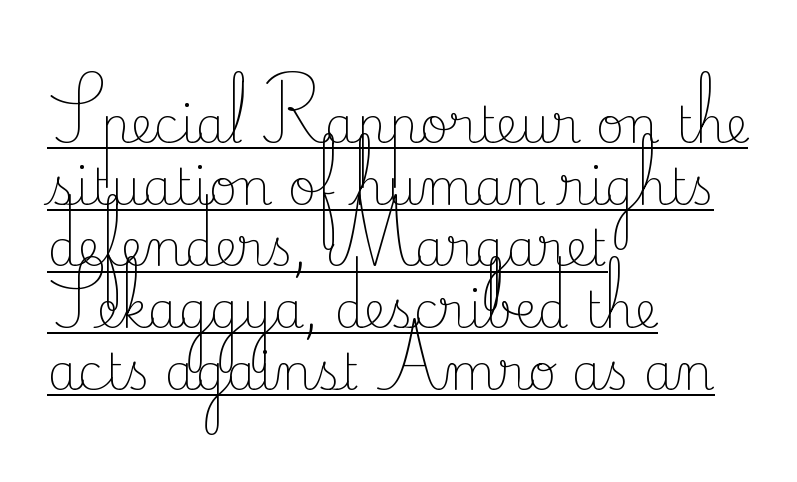
Q: Is the text bold? A: No.
Q: Is the text italic (slanted)? A: No, it is upright.
Q: Is the typeface a serif or a sans-serif typeface? A: Serif.
Q: Is the text underlined? A: Yes.
Q: How is the paragraph aligned? A: Left-aligned.
Q: Is the spacing between letters normal or unusually wide? A: Normal.
Q: Is the spacing between lines tight, normal or loose? A: Normal.
Q: Width (condensed, normal, or wide)? A: Normal.
Q: Stroke contrast? A: Low.
Q: x-height? A: Small.
Q: Monospaced? A: No.
